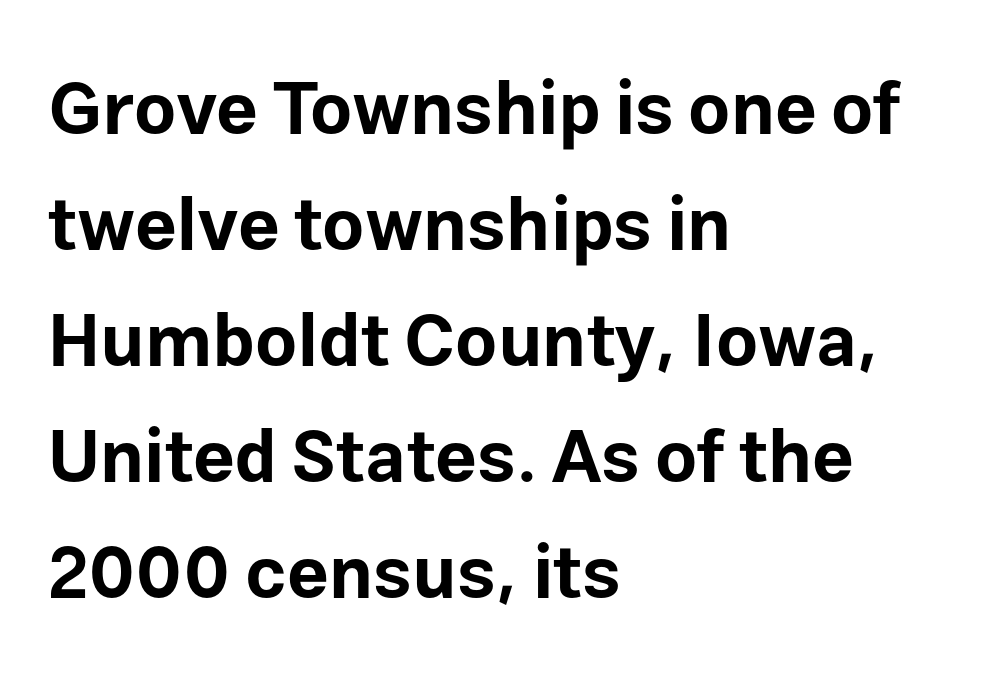
{"serif": "no", "italic": "no", "bold": "yes", "weight": "bold", "width": "normal", "stroke_contrast": "low", "x_height": "medium", "monospaced": "no", "underline": "no", "align": "left", "line_spacing": "normal", "line_spacing_ratio": 1.59, "letter_spacing": "normal", "letter_spacing_em": 0.0, "glyph_px": 73}
